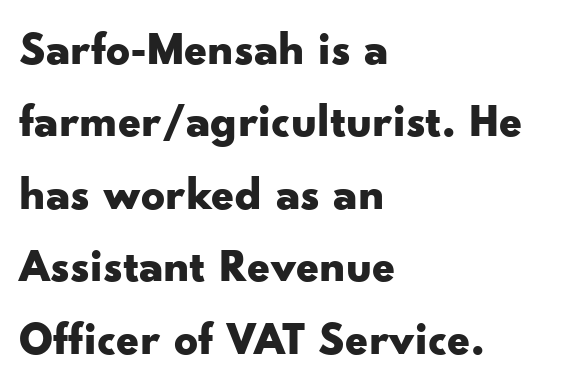
The image shows 47 px bold, wide sans-serif type, upright; set left-aligned, normal line spacing (1.54x), normal letter spacing, not underlined; low stroke contrast and a small x-height.
